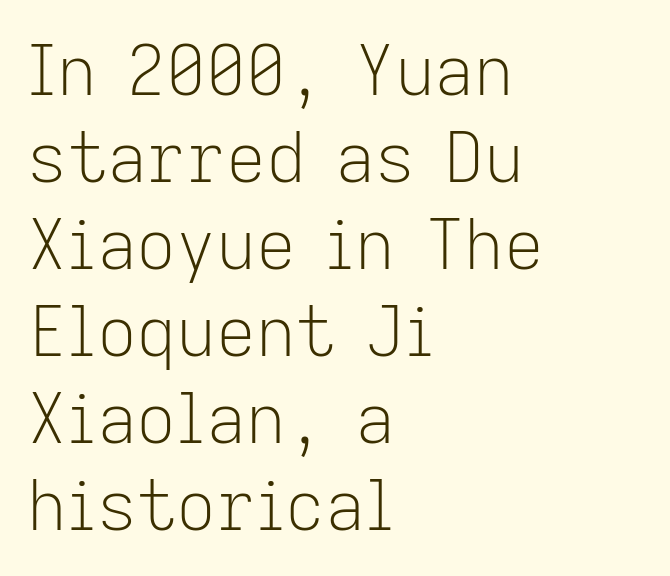
{"serif": "no", "italic": "no", "bold": "no", "weight": "light", "width": "normal", "stroke_contrast": "low", "x_height": "medium", "monospaced": "no", "underline": "no", "align": "left", "line_spacing": "normal", "line_spacing_ratio": 1.26, "letter_spacing": "normal", "letter_spacing_em": 0.0, "glyph_px": 69}
